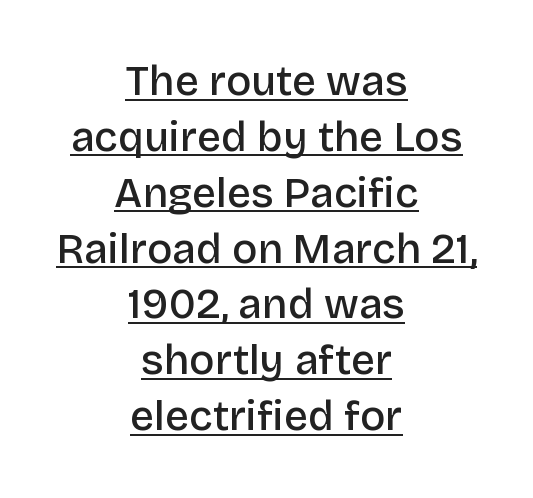
The image shows 42 px semibold sans-serif type, upright; set centered, normal line spacing (1.33x), normal letter spacing, underlined; low stroke contrast and a large x-height.
